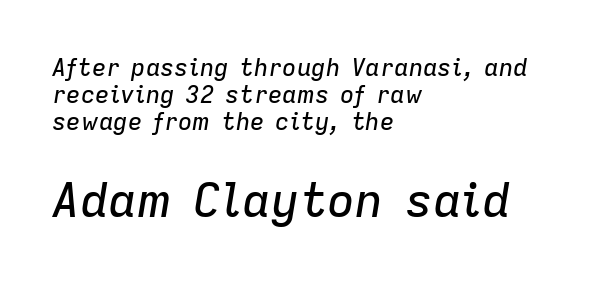
Q: Is the text italic (slanted)? A: Yes, it leans right by about 9 degrees.
Q: Is the text underlined? A: No.
Q: How is the paragraph aligned? A: Left-aligned.
Q: Is the spacing between letters normal or unusually wide? A: Normal.
Q: Is the spacing between lines tight, normal or loose? A: Tight.
Q: Which block of text is set in a larger size, the first (top) or the second (bottom)? A: The second (bottom) one.
Q: Width (condensed, normal, or wide)? A: Normal.
Q: Stroke contrast? A: Low.
Q: x-height? A: Medium.
Q: Monospaced? A: No.
